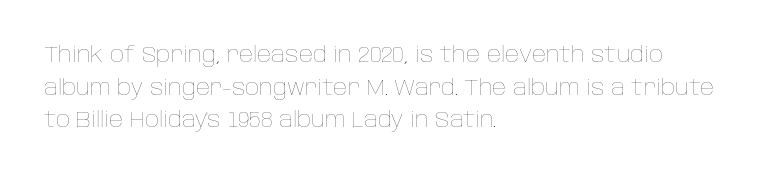
Q: Is the text bold? A: No.
Q: Is the text italic (slanted)? A: No, it is upright.
Q: Is the text underlined? A: No.
Q: How is the paragraph aligned? A: Left-aligned.
Q: Is the spacing between letters normal or unusually wide? A: Normal.
Q: Is the spacing between lines tight, normal or loose? A: Normal.
